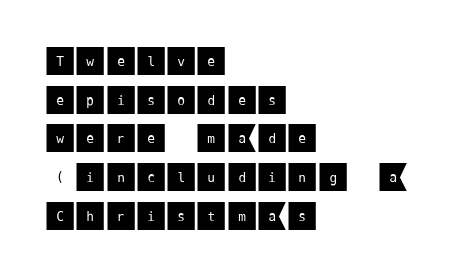
Q: Is the text italic (slanted)? A: No, it is upright.
Q: Is the typeface a serif or a sans-serif typeface? A: Sans-serif.
Q: Is the text underlined? A: No.
Q: How is the paragraph aligned? A: Left-aligned.
Q: Is the spacing between letters normal or unusually wide? A: Normal.
Q: Is the spacing between lines tight, normal or loose? A: Normal.
Q: Width (condensed, normal, or wide)? A: Normal.
Q: Stroke contrast? A: Medium.
Q: x-height? A: Large.
